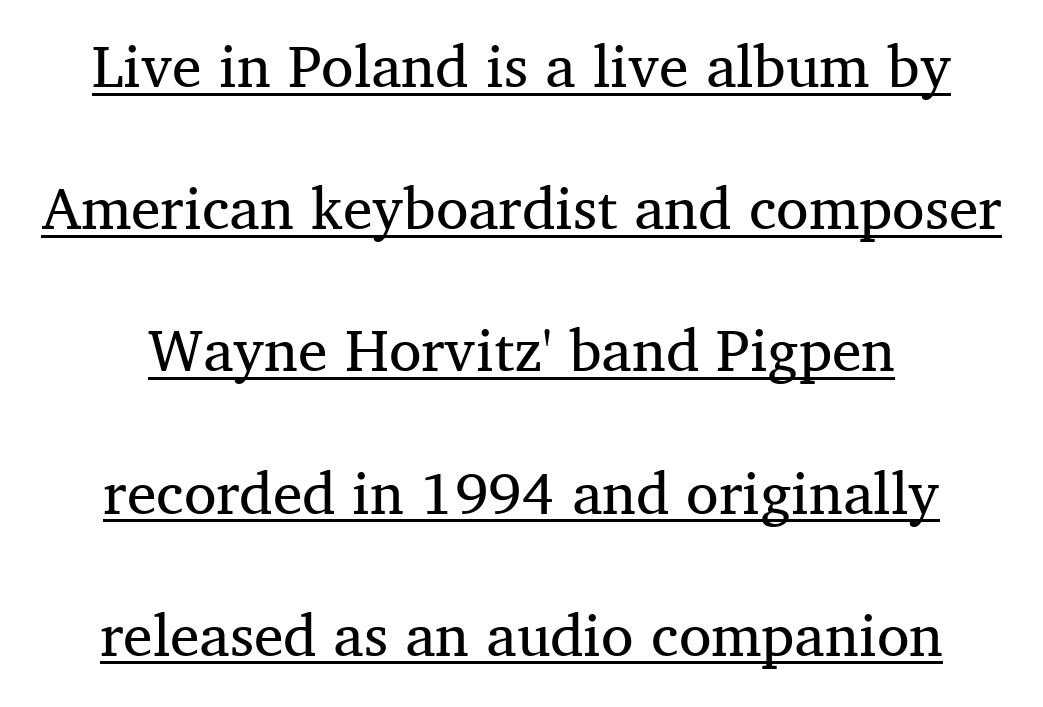
The typesetter has applied underlining to the passage shown. Think of a printed novel: that variable character pitch is what you see here. No extra ink here — the face is not bold. Serifs: yes, visible at the terminals of the letterforms.
